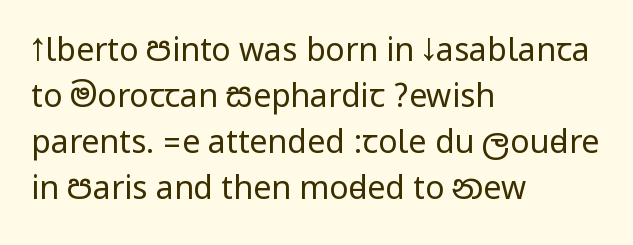
This block has exactly the height ordinary leading produces. The letterforms sit shoulder to shoulder at normal distance. Ordinary non-slanted type is in use. The string is rendered with underlining switched off.
